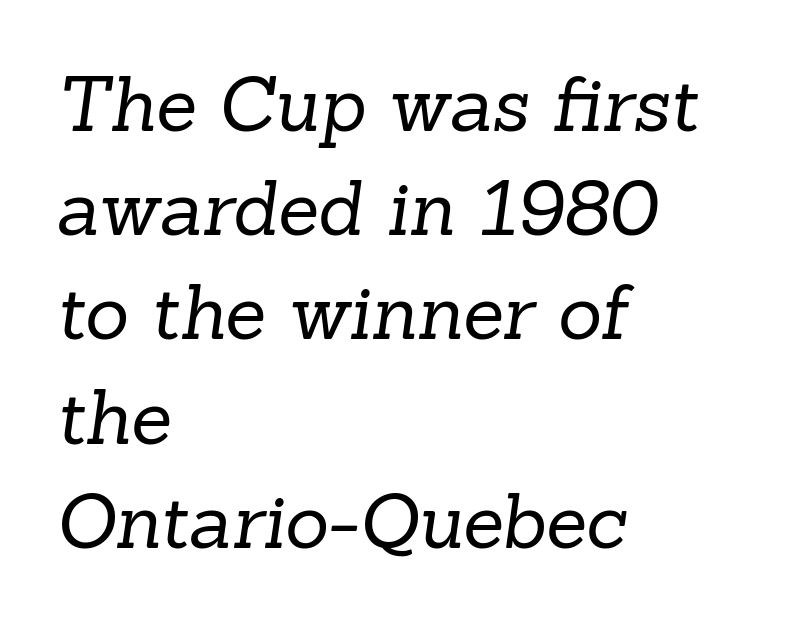
Q: Is the text bold? A: No.
Q: Is the typeface a serif or a sans-serif typeface? A: Serif.
Q: Is the text underlined? A: No.
Q: How is the paragraph aligned? A: Left-aligned.
Q: Is the spacing between letters normal or unusually wide? A: Normal.
Q: Is the spacing between lines tight, normal or loose? A: Normal.
Q: Width (condensed, normal, or wide)? A: Normal.
Q: Stroke contrast? A: Low.
Q: x-height? A: Medium.
Q: Monospaced? A: No.
